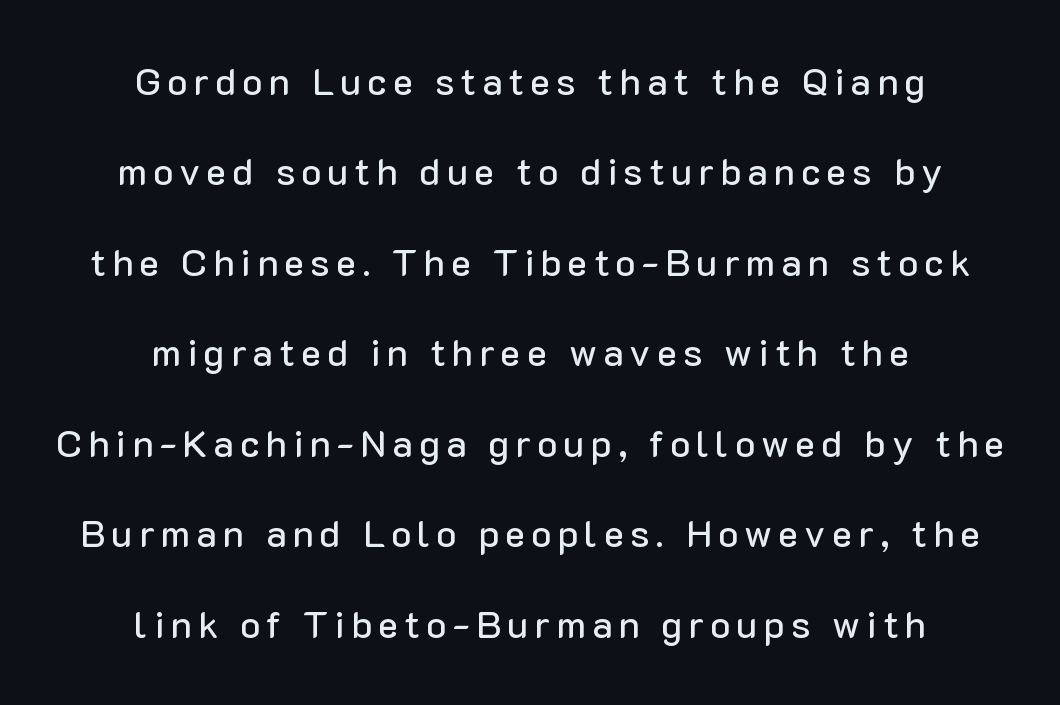
Glance below the letters and you will spot only blank space. Reading down the column, the eye jumps a long way to each next line. This sample has the flowing, uneven cadence of proportional lettering. Notice how the passage keeps no hard edge, just a central spine.
